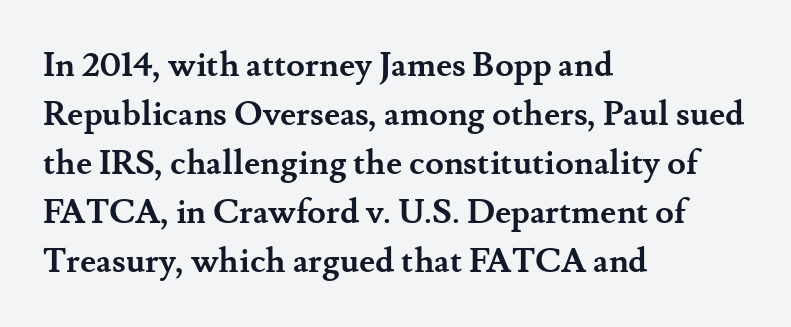
The typography opts for an upright posture over an oblique one. Line beginnings align vertically; line endings do not. Honestly, the letter spacing is just normal — you wouldn't notice it. This is heavy type, rendered in bold. Interline gaps are of average width in this sample. The gap between lines stays unmarked.
